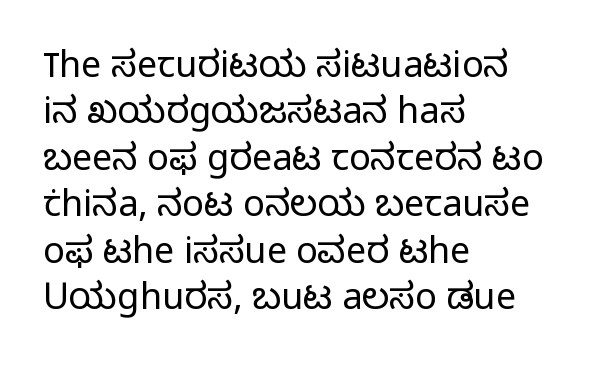
Q: Is the text bold? A: No.
Q: Is the text italic (slanted)? A: No, it is upright.
Q: Is the typeface a serif or a sans-serif typeface? A: Sans-serif.
Q: Is the text underlined? A: No.
Q: How is the paragraph aligned? A: Left-aligned.
Q: Is the spacing between letters normal or unusually wide? A: Normal.
Q: Is the spacing between lines tight, normal or loose? A: Normal.
Q: Width (condensed, normal, or wide)? A: Normal.
Q: Stroke contrast? A: Low.
Q: x-height? A: Medium.
Q: Monospaced? A: No.
